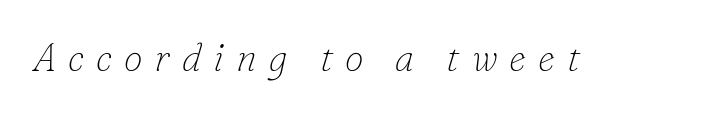
{"serif": "yes", "italic": "yes", "lean": "right", "slant_degrees": 16, "bold": "no", "weight": "thin", "width": "normal", "stroke_contrast": "low", "x_height": "small", "monospaced": "no", "underline": "no", "letter_spacing": "wide", "letter_spacing_em": 0.32, "glyph_px": 38}
